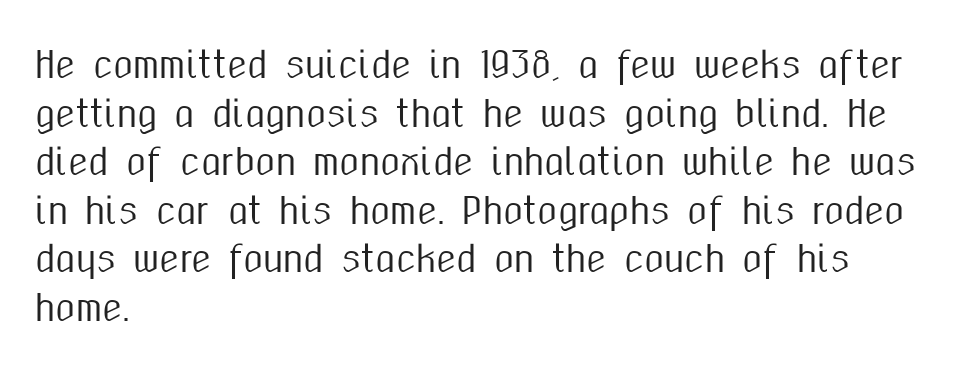
Each row of text sits above clean, open space. Notice how descenders clear the ascenders below comfortably — that's standard leading. The paragraph has a hard left edge and a soft right edge. Tall strokes in this sample are plumb rather than angled. Here the designer chose a conventional face with non-uniform glyph widths.
